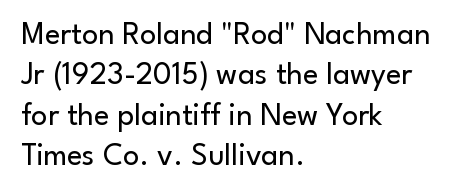
The paragraph shown leans on its left margin. Nobody drew a line under any word here. The rows are spaced the way most documents space them. Proportional: the letters do not fall into vertical columns. Weight: regular or lighter. Caption: standard tracking, unaltered.
